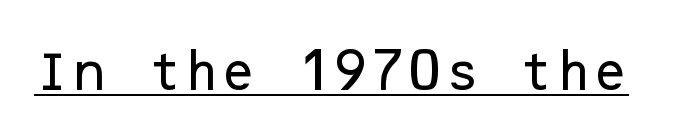
Q: Is the text italic (slanted)? A: No, it is upright.
Q: Is the typeface a serif or a sans-serif typeface? A: Sans-serif.
Q: Is the text underlined? A: Yes.
Q: Is the spacing between letters normal or unusually wide? A: Normal.
Q: Width (condensed, normal, or wide)? A: Normal.
Q: Stroke contrast? A: Low.
Q: x-height? A: Medium.
